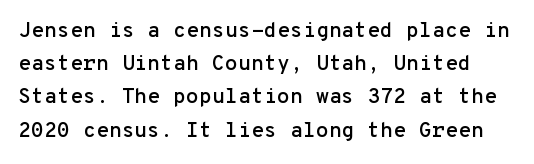
Q: Is the text italic (slanted)? A: No, it is upright.
Q: Is the text underlined? A: No.
Q: Is the spacing between letters normal or unusually wide? A: Normal.
Q: Is the spacing between lines tight, normal or loose? A: Normal.
